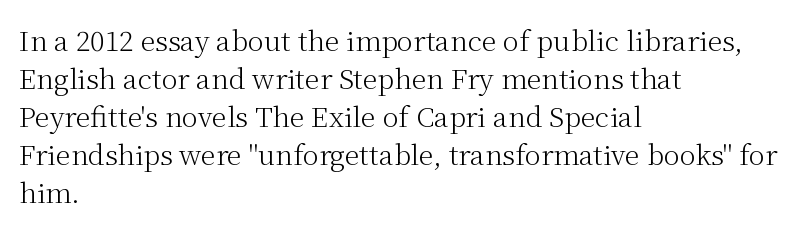
{"italic": "no", "bold": "no", "underline": "no", "align": "left", "line_spacing": "normal", "line_spacing_ratio": 1.41, "letter_spacing": "normal", "letter_spacing_em": 0.0, "glyph_px": 27}
